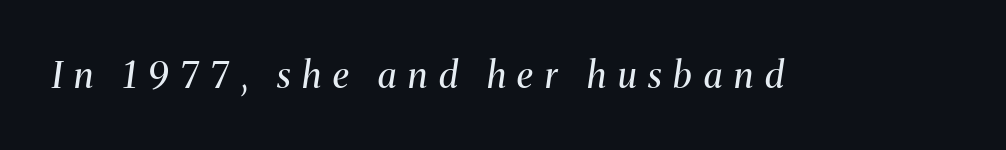
The image shows 36 px regular-weight serif type, italic (leaning right); set unusually wide letter spacing (+0.33 em), not underlined; medium stroke contrast and a medium x-height.
